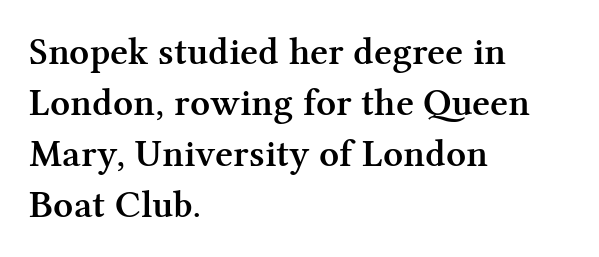
The image shows 39 px semibold serif type, upright; set left-aligned, normal line spacing (1.31x), normal letter spacing, not underlined; medium stroke contrast and a medium x-height.
